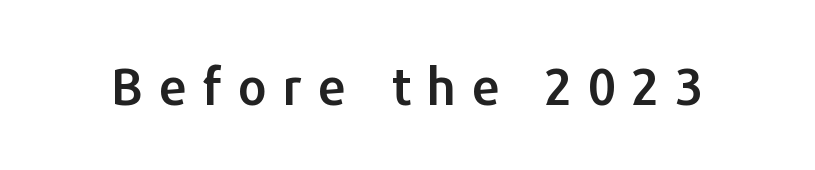
Q: Is the text italic (slanted)? A: No, it is upright.
Q: Is the typeface a serif or a sans-serif typeface? A: Sans-serif.
Q: Is the text underlined? A: No.
Q: Is the spacing between letters normal or unusually wide? A: Unusually wide.
Q: Width (condensed, normal, or wide)? A: Normal.
Q: Stroke contrast? A: Low.
Q: x-height? A: Medium.
Q: Monospaced? A: No.
